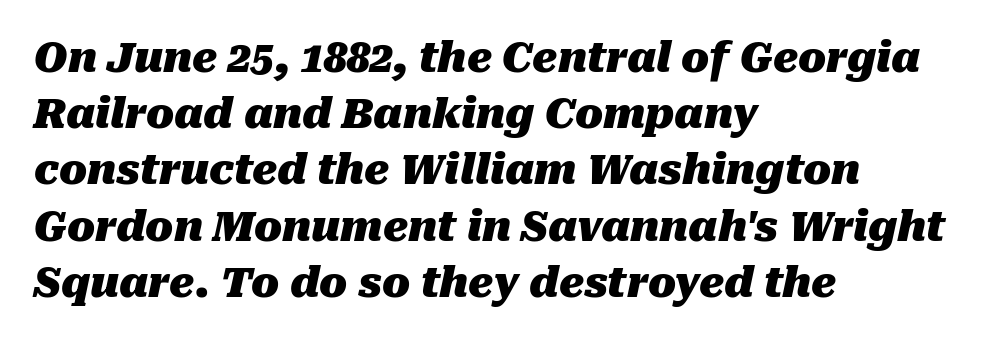
Stroke thickness is high; the sample reads as a true bold. Lines of text with bare space underneath. This is oblique type, the kind used for emphasis or titles. How are the letters spaced? Ordinarily, with no added tracking.
